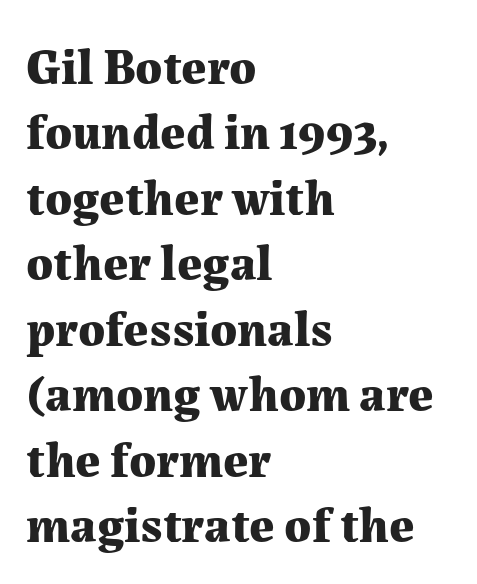
{"serif": "yes", "italic": "no", "bold": "yes", "weight": "bold", "width": "normal", "stroke_contrast": "medium", "x_height": "medium", "monospaced": "no", "underline": "no", "align": "left", "line_spacing": "normal", "line_spacing_ratio": 1.31, "letter_spacing": "normal", "letter_spacing_em": 0.0, "glyph_px": 50}
